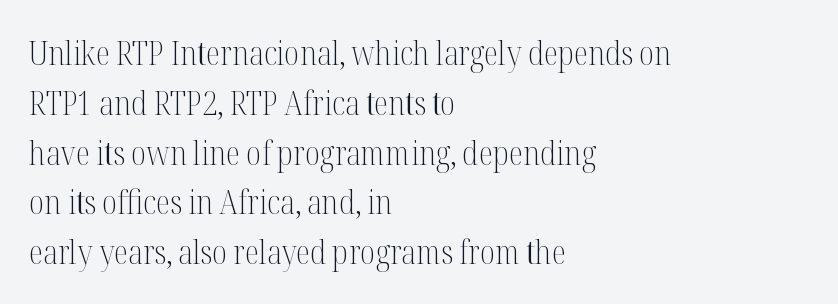
Q: Is the text bold? A: No.
Q: Is the text italic (slanted)? A: No, it is upright.
Q: Is the typeface a serif or a sans-serif typeface? A: Serif.
Q: Is the text underlined? A: No.
Q: How is the paragraph aligned? A: Left-aligned.
Q: Is the spacing between letters normal or unusually wide? A: Normal.
Q: Is the spacing between lines tight, normal or loose? A: Normal.
Q: Width (condensed, normal, or wide)? A: Condensed.
Q: Stroke contrast? A: Medium.
Q: x-height? A: Medium.
Q: Monospaced? A: No.
